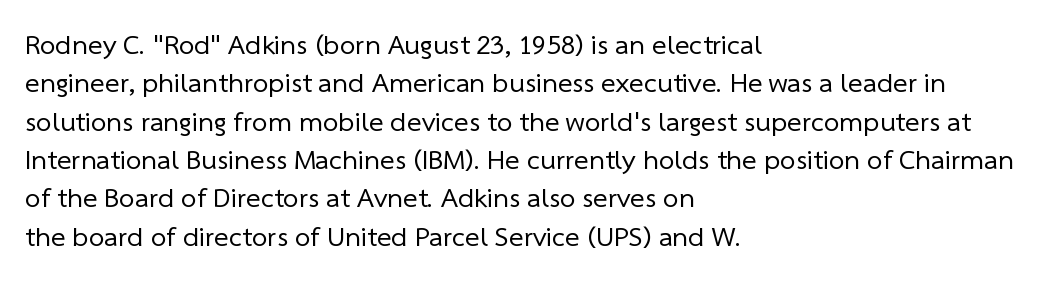
Q: Is the text bold? A: No.
Q: Is the typeface a serif or a sans-serif typeface? A: Sans-serif.
Q: Is the text underlined? A: No.
Q: How is the paragraph aligned? A: Left-aligned.
Q: Is the spacing between letters normal or unusually wide? A: Normal.
Q: Is the spacing between lines tight, normal or loose? A: Normal.
Q: Width (condensed, normal, or wide)? A: Normal.
Q: Stroke contrast? A: Low.
Q: x-height? A: Medium.
Q: Monospaced? A: No.
